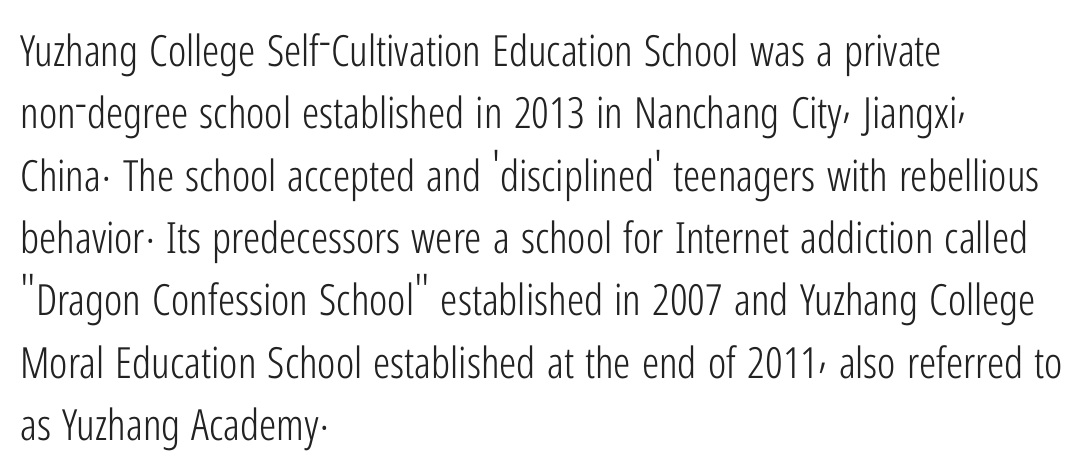
{"serif": "no", "italic": "no", "bold": "no", "weight": "light", "width": "condensed", "stroke_contrast": "low", "x_height": "medium", "monospaced": "no", "underline": "no", "align": "left", "line_spacing": "normal", "line_spacing_ratio": 1.45, "letter_spacing": "normal", "letter_spacing_em": 0.0, "glyph_px": 43}
